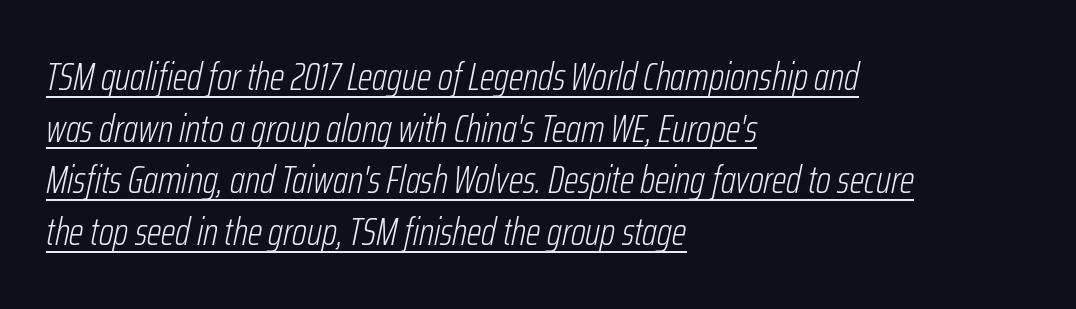
Q: Is the text bold? A: No.
Q: Is the text italic (slanted)? A: Yes, it leans right by about 12 degrees.
Q: Is the text underlined? A: Yes.
Q: How is the paragraph aligned? A: Left-aligned.
Q: Is the spacing between letters normal or unusually wide? A: Normal.
Q: Is the spacing between lines tight, normal or loose? A: Normal.
Q: Width (condensed, normal, or wide)? A: Condensed.
Q: Stroke contrast? A: Low.
Q: x-height? A: Medium.
Q: Monospaced? A: No.
